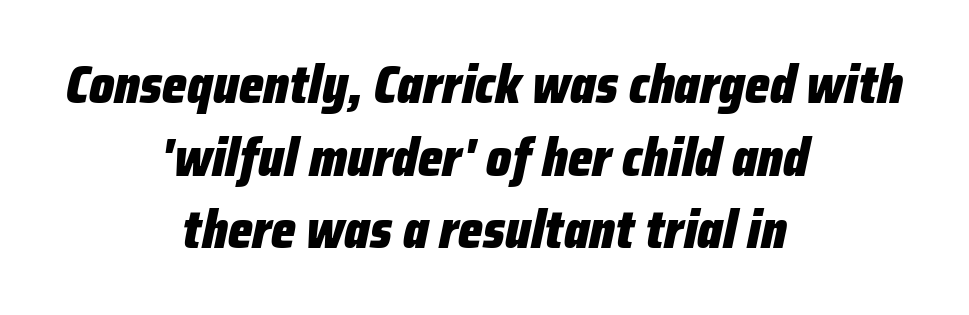
{"italic": "yes", "lean": "right", "slant_degrees": 12, "bold": "yes", "weight": "heavy", "width": "condensed", "stroke_contrast": "low", "x_height": "medium", "monospaced": "no", "underline": "no", "align": "center", "line_spacing": "normal", "line_spacing_ratio": 1.37, "letter_spacing": "normal", "letter_spacing_em": 0.0, "glyph_px": 53}
